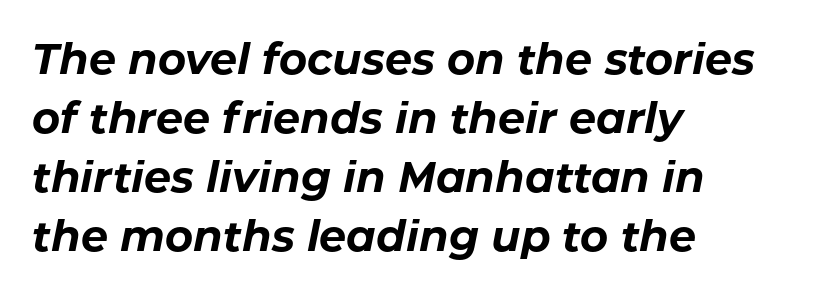
The image shows 43 px bold type, italic (leaning right); set left-aligned, normal line spacing (1.37x), normal letter spacing, not underlined; low stroke contrast and a medium x-height.
